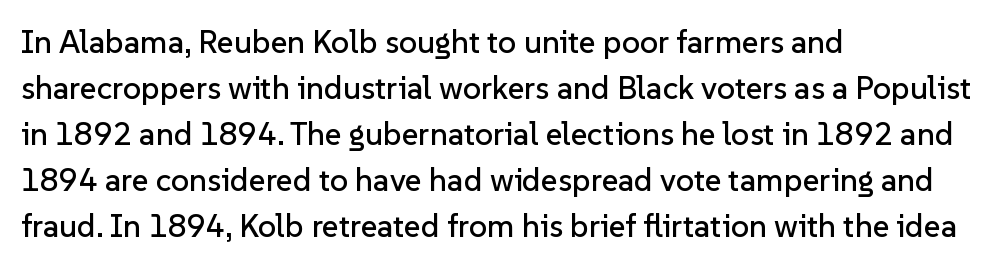
The image shows 32 px sans-serif type, upright; set left-aligned, normal line spacing (1.44x), normal letter spacing, not underlined; low stroke contrast and a medium x-height.
